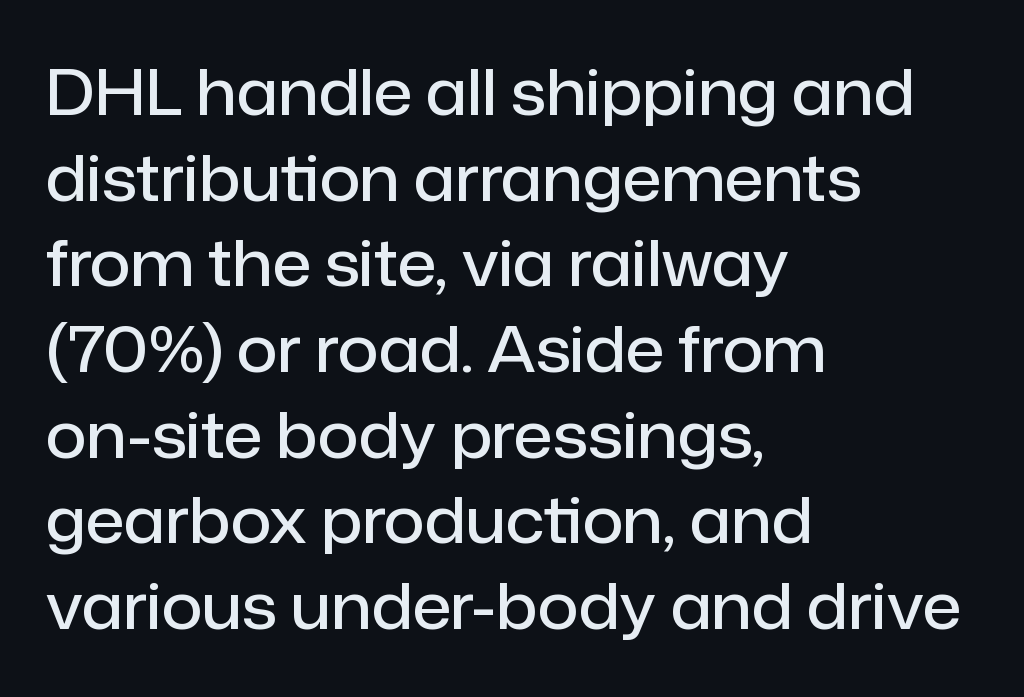
Q: Is the text bold? A: Semi-bold.
Q: Is the text italic (slanted)? A: No, it is upright.
Q: Is the typeface a serif or a sans-serif typeface? A: Sans-serif.
Q: Is the text underlined? A: No.
Q: How is the paragraph aligned? A: Left-aligned.
Q: Is the spacing between letters normal or unusually wide? A: Normal.
Q: Is the spacing between lines tight, normal or loose? A: Normal.
Q: Width (condensed, normal, or wide)? A: Normal.
Q: Stroke contrast? A: Low.
Q: x-height? A: Medium.
Q: Monospaced? A: No.
